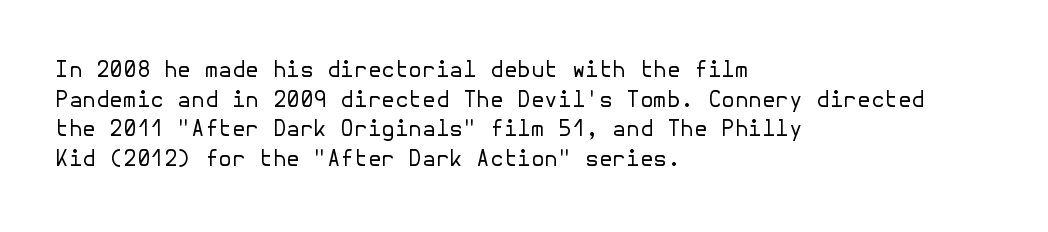
Q: Is the text bold? A: No.
Q: Is the text italic (slanted)? A: No, it is upright.
Q: Is the text underlined? A: No.
Q: How is the paragraph aligned? A: Left-aligned.
Q: Is the spacing between letters normal or unusually wide? A: Normal.
Q: Is the spacing between lines tight, normal or loose? A: Normal.
